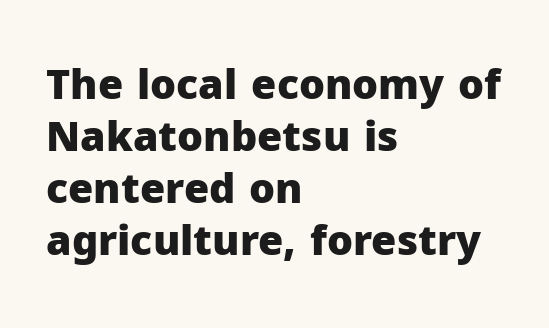
The image shows 41 px heavy sans-serif type, upright; set left-aligned, normal line spacing (1.27x), normal letter spacing, not underlined; low stroke contrast and a medium x-height.
